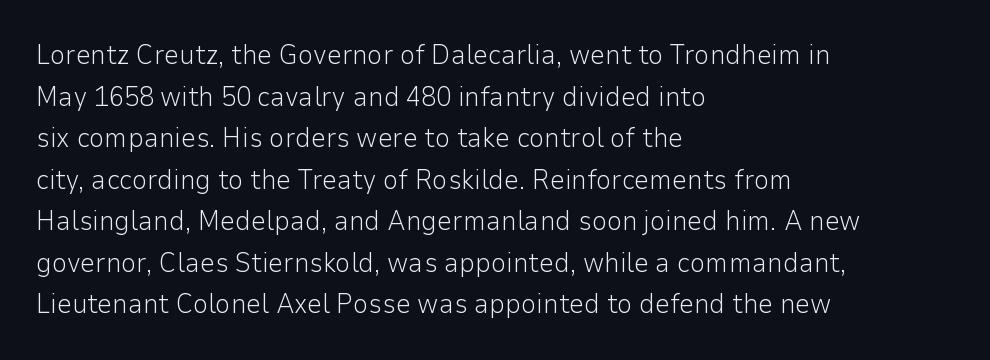
{"italic": "no", "bold": "no", "underline": "no", "align": "left", "line_spacing": "normal", "line_spacing_ratio": 1.54, "letter_spacing": "normal", "letter_spacing_em": 0.0, "glyph_px": 27}
